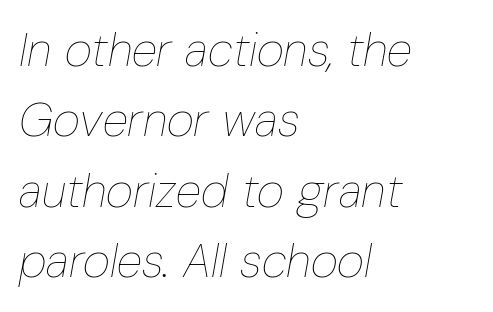
{"italic": "yes", "lean": "right", "slant_degrees": 10, "bold": "no", "weight": "thin", "width": "condensed", "stroke_contrast": "low", "x_height": "medium", "monospaced": "no", "underline": "no", "align": "left", "line_spacing": "normal", "line_spacing_ratio": 1.5, "letter_spacing": "normal", "letter_spacing_em": 0.0, "glyph_px": 47}
